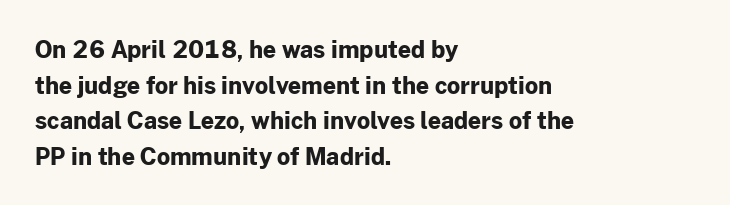
Q: Is the text bold? A: Yes.
Q: Is the text italic (slanted)? A: No, it is upright.
Q: Is the text underlined? A: No.
Q: How is the paragraph aligned? A: Left-aligned.
Q: Is the spacing between letters normal or unusually wide? A: Normal.
Q: Is the spacing between lines tight, normal or loose? A: Normal.
